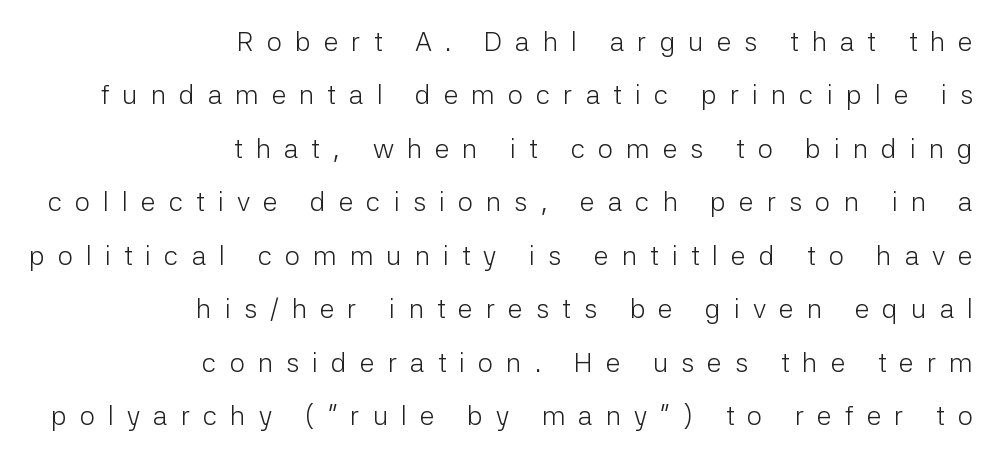
{"italic": "no", "bold": "no", "underline": "no", "align": "right", "line_spacing": "loose", "line_spacing_ratio": 1.98, "letter_spacing": "wide", "letter_spacing_em": 0.48, "glyph_px": 27}
